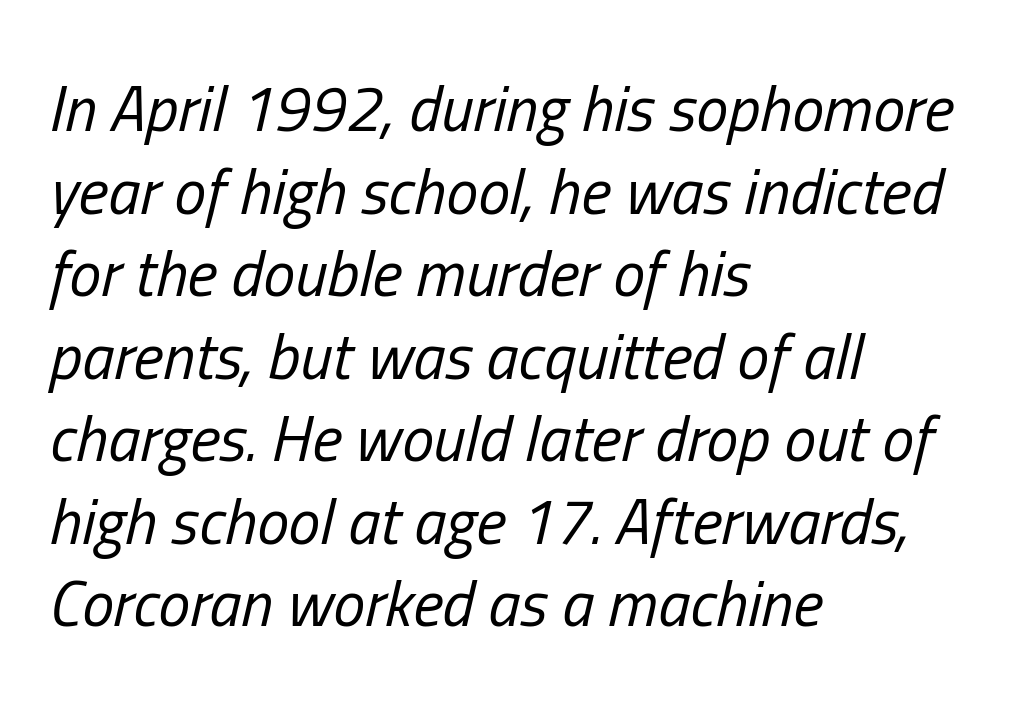
Q: Is the text bold? A: No.
Q: Is the text italic (slanted)? A: Yes, it leans right by about 13 degrees.
Q: Is the text underlined? A: No.
Q: How is the paragraph aligned? A: Left-aligned.
Q: Is the spacing between letters normal or unusually wide? A: Normal.
Q: Is the spacing between lines tight, normal or loose? A: Normal.
Q: Width (condensed, normal, or wide)? A: Condensed.
Q: Stroke contrast? A: Low.
Q: x-height? A: Medium.
Q: Monospaced? A: No.
